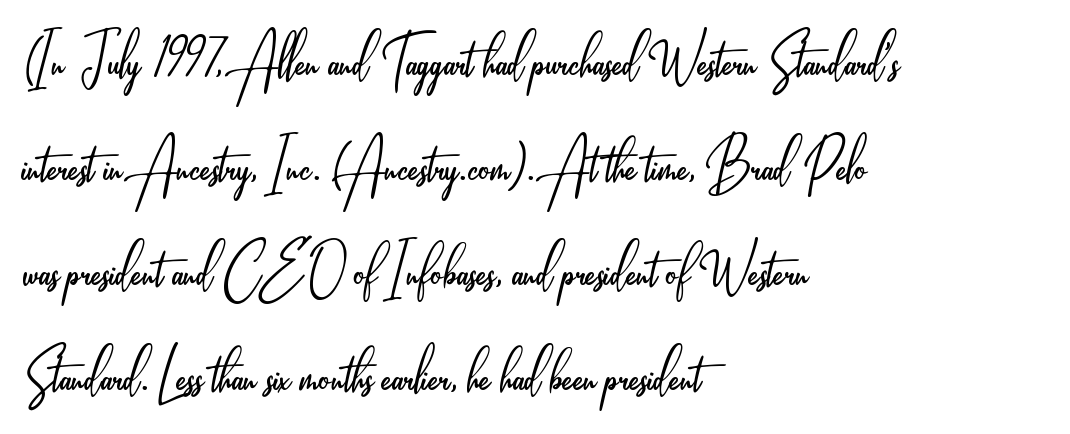
The image shows 73 px light, condensed sans-serif type; set left-aligned, normal line spacing (1.44x), normal letter spacing, not underlined; low stroke contrast and a small x-height.
